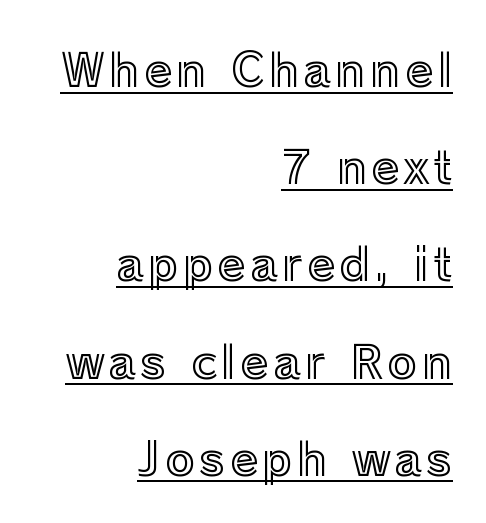
{"italic": "no", "width": "normal", "x_height": "medium", "monospaced": "no", "underline": "yes", "align": "right", "line_spacing": "loose", "line_spacing_ratio": 2.16, "glyph_px": 45}
